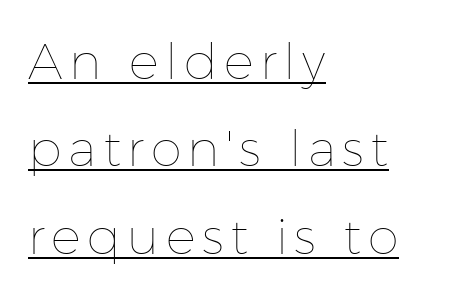
The image shows 50 px thin type, upright; set left-aligned, line spacing 1.75x, underlined; low stroke contrast and a medium x-height.
